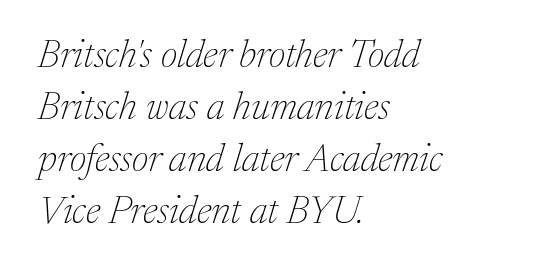
Q: Is the text bold? A: No.
Q: Is the text italic (slanted)? A: Yes, it leans right by about 17 degrees.
Q: Is the typeface a serif or a sans-serif typeface? A: Serif.
Q: Is the text underlined? A: No.
Q: How is the paragraph aligned? A: Left-aligned.
Q: Is the spacing between letters normal or unusually wide? A: Normal.
Q: Is the spacing between lines tight, normal or loose? A: Normal.
Q: Width (condensed, normal, or wide)? A: Normal.
Q: Stroke contrast? A: Medium.
Q: x-height? A: Medium.
Q: Monospaced? A: No.
